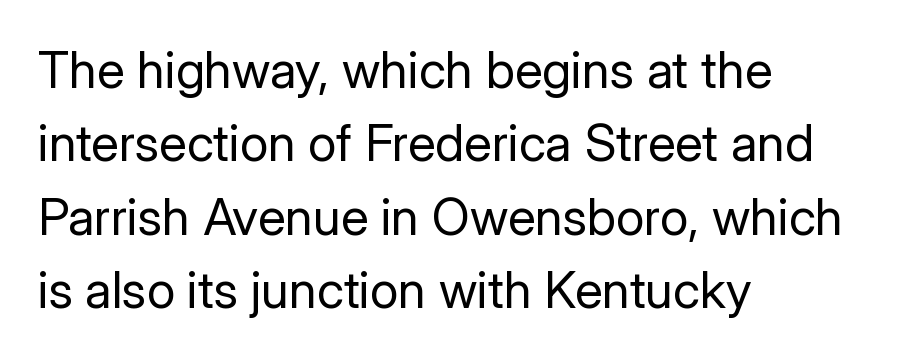
Do the characters align in a grid? No, the font is proportional. No extra tracking has been applied to these lines. No feet cap the strokes, marking this as sans-serif type. Vertical stems look standard width or narrower in stroke.
